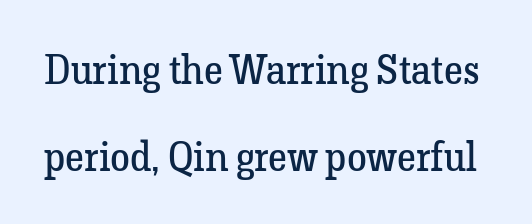
{"serif": "yes", "italic": "no", "bold": "no", "weight": "regular", "width": "normal", "stroke_contrast": "low", "x_height": "medium", "monospaced": "no", "underline": "no", "line_spacing": "loose", "line_spacing_ratio": 2.17, "letter_spacing": "normal", "letter_spacing_em": 0.0, "glyph_px": 40}
